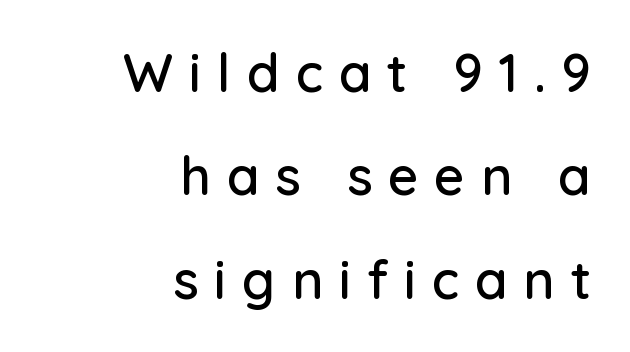
The image shows 53 px sans-serif type, upright; set right-aligned, loose line spacing (1.95x), unusually wide letter spacing (+0.3 em), not underlined; low stroke contrast and a medium x-height.
